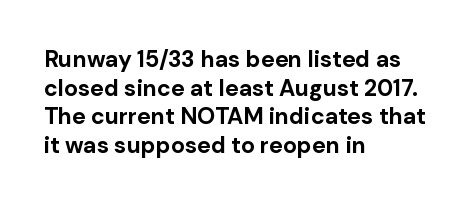
{"italic": "no", "bold": "yes", "underline": "no", "align": "left", "line_spacing": "normal", "line_spacing_ratio": 1.25, "letter_spacing": "normal", "letter_spacing_em": 0.0, "glyph_px": 23}
